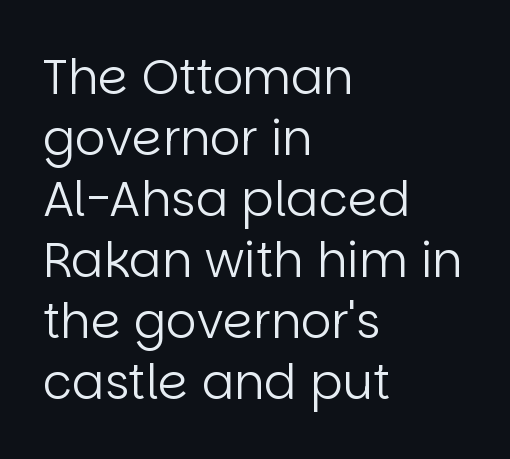
Note: no serifs on the glyphs. Stroke thickness stays within the range of a standard reading face or lighter. Compared with typical body copy, the letter spacing here is the same. Words float on clear page, feet unadorned. Vertical spacing — default. Designer's note — italics off, roman on.
